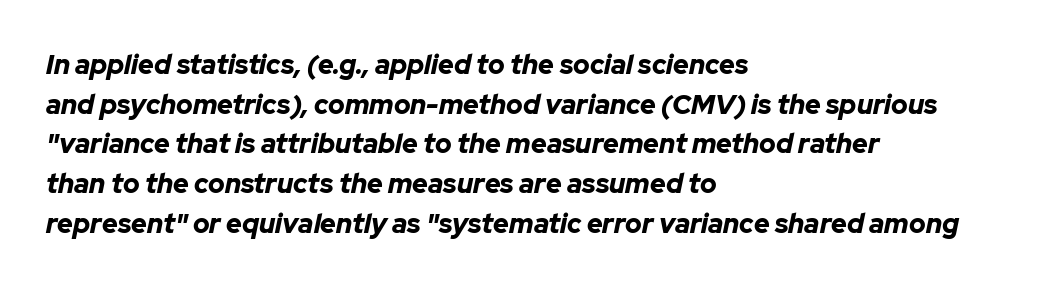
The image shows 27 px bold type, italic (leaning right); set left-aligned, normal line spacing (1.47x), normal letter spacing, not underlined.
